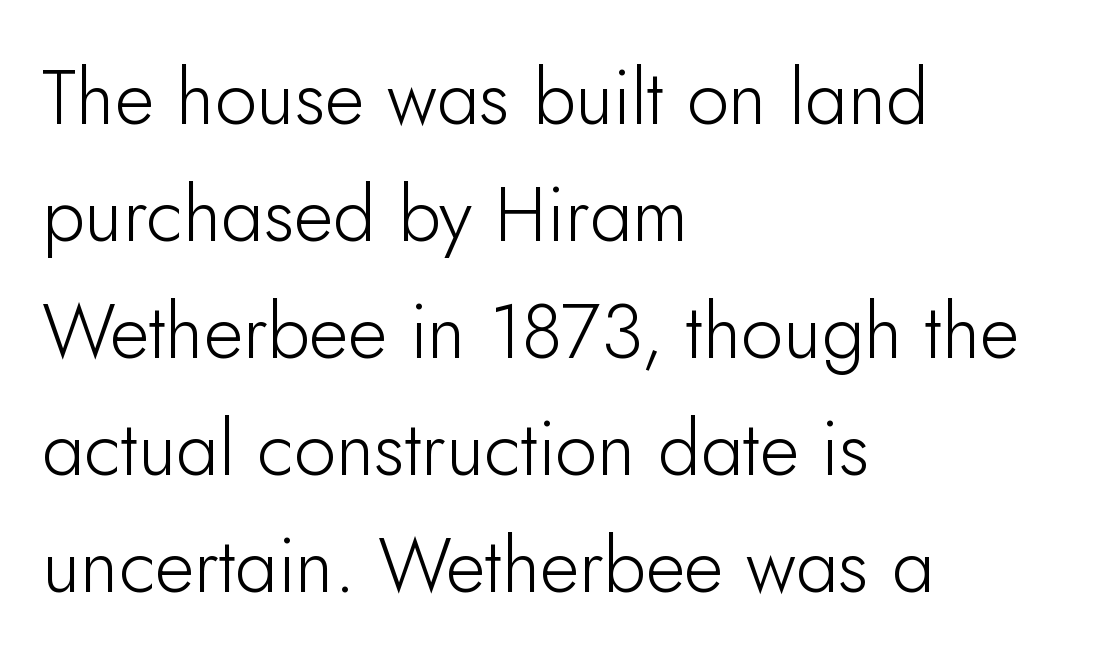
Q: Is the text bold? A: No.
Q: Is the text italic (slanted)? A: No, it is upright.
Q: Is the typeface a serif or a sans-serif typeface? A: Sans-serif.
Q: Is the text underlined? A: No.
Q: How is the paragraph aligned? A: Left-aligned.
Q: Is the spacing between letters normal or unusually wide? A: Normal.
Q: Is the spacing between lines tight, normal or loose? A: Normal.
Q: Width (condensed, normal, or wide)? A: Normal.
Q: Stroke contrast? A: Low.
Q: x-height? A: Small.
Q: Monospaced? A: No.
